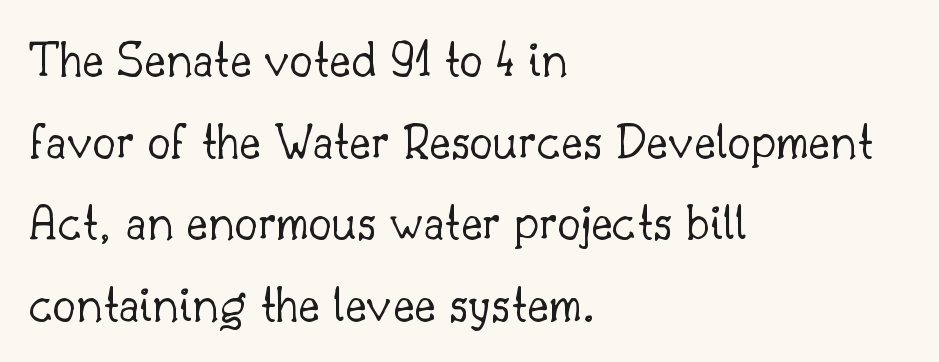
Anything drawn beneath the words? Only blank space. Looks like regular typesetting: each glyph gets only the width it needs. This reads as an unemphasized weight, regular at the heaviest. This sample is left-justified, so line endings fall wherever the words run out. Every stem runs plumb, perpendicular to the baseline.
